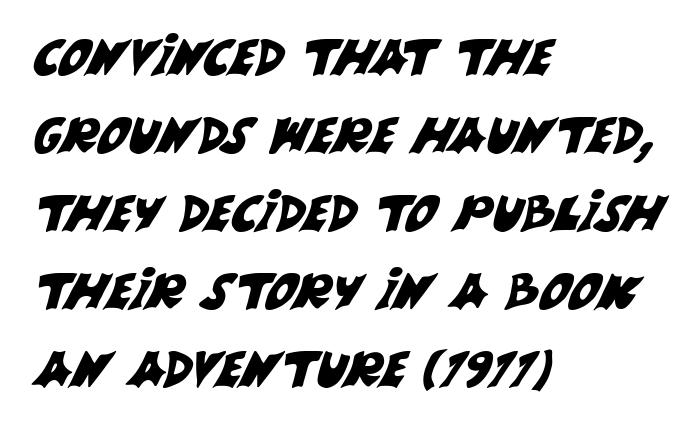
{"serif": "no", "width": "normal", "stroke_contrast": "medium", "x_height": "large", "monospaced": "no", "underline": "no", "align": "left", "line_spacing": "normal", "line_spacing_ratio": 1.59, "letter_spacing": "normal", "letter_spacing_em": 0.0, "glyph_px": 49}
